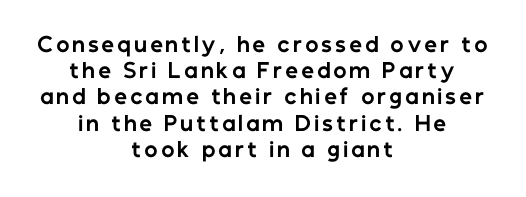
{"italic": "no", "bold": "yes", "underline": "no", "align": "center", "line_spacing": "normal", "line_spacing_ratio": 1.31, "glyph_px": 20}
